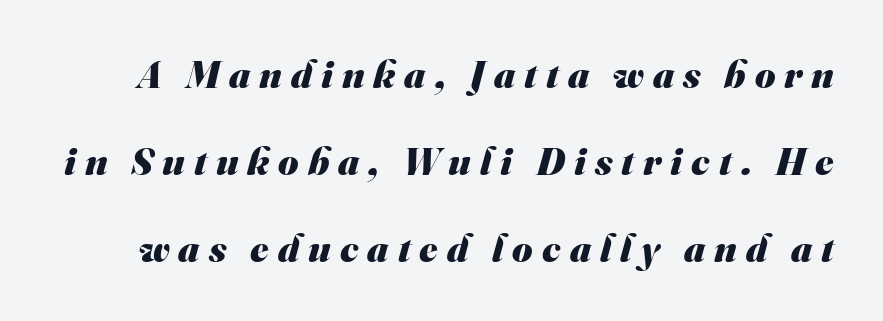
Q: Is the text bold? A: Yes.
Q: Is the typeface a serif or a sans-serif typeface? A: Sans-serif.
Q: Is the text underlined? A: No.
Q: Is the spacing between letters normal or unusually wide? A: Unusually wide.
Q: Is the spacing between lines tight, normal or loose? A: Loose.
Q: Width (condensed, normal, or wide)? A: Normal.
Q: Stroke contrast? A: Medium.
Q: x-height? A: Small.
Q: Monospaced? A: No.
